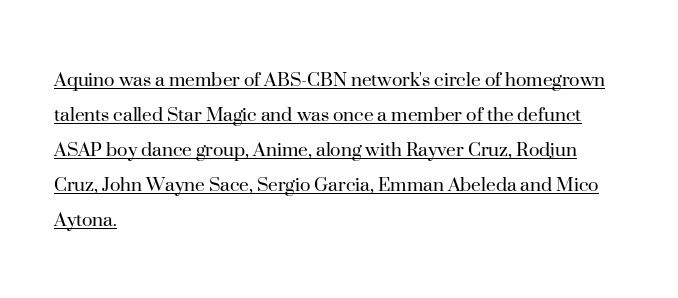
{"italic": "no", "bold": "no", "underline": "yes", "align": "left", "line_spacing": "normal", "line_spacing_ratio": 1.59, "letter_spacing": "normal", "letter_spacing_em": 0.0, "glyph_px": 22}
